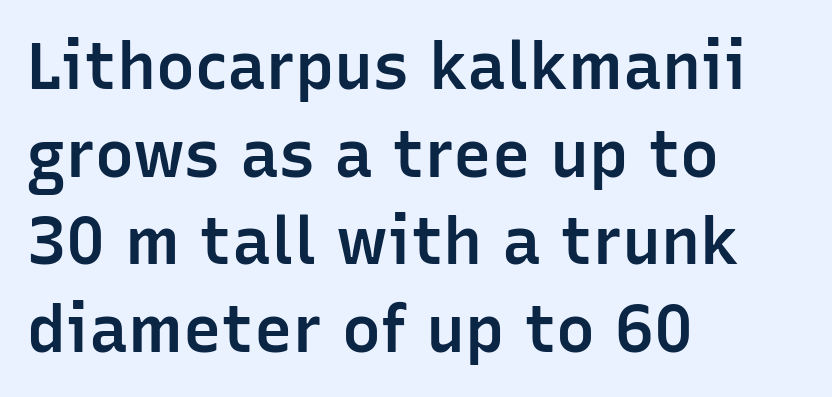
The line texture is even and compact thanks to regular tracking. The space directly below the letters is spotless. How heavy is the stroke? Medium-heavy — a semibold, shy of bold. The rendering anchors every line to the left-hand side. Posture: straight, roman, zero tilt. The characters display no serif detailing; their extremities are plain.
